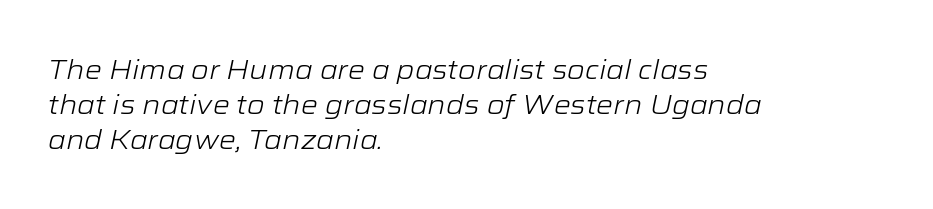
Characters are canted at an angle relative to the baseline's perpendicular. The lines in this sample share a left origin and differ only in where they stop. The letterforms sit shoulder to shoulder at normal distance. The weight would be labelled regular, book, light, or lighter still.
